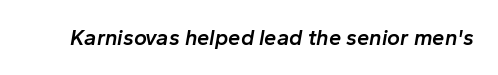
The image shows 22 px text type, italic (leaning right); set normal letter spacing, not underlined.
